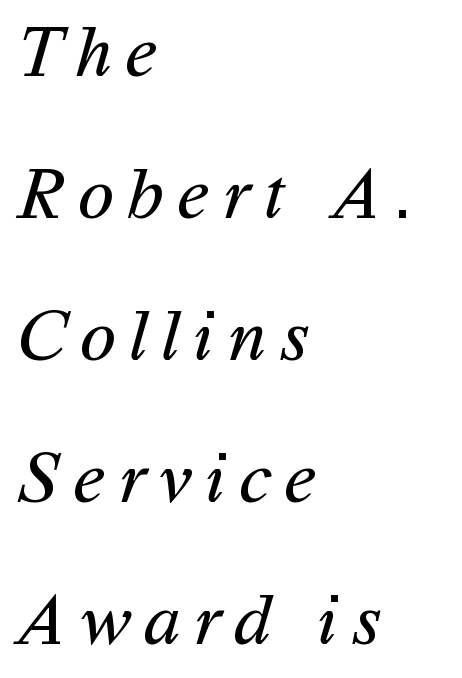
Q: Is the text bold? A: No.
Q: Is the typeface a serif or a sans-serif typeface? A: Sans-serif.
Q: Is the text underlined? A: No.
Q: How is the paragraph aligned? A: Left-aligned.
Q: Is the spacing between lines tight, normal or loose? A: Loose.
Q: Width (condensed, normal, or wide)? A: Normal.
Q: Stroke contrast? A: Medium.
Q: x-height? A: Medium.
Q: Monospaced? A: No.
